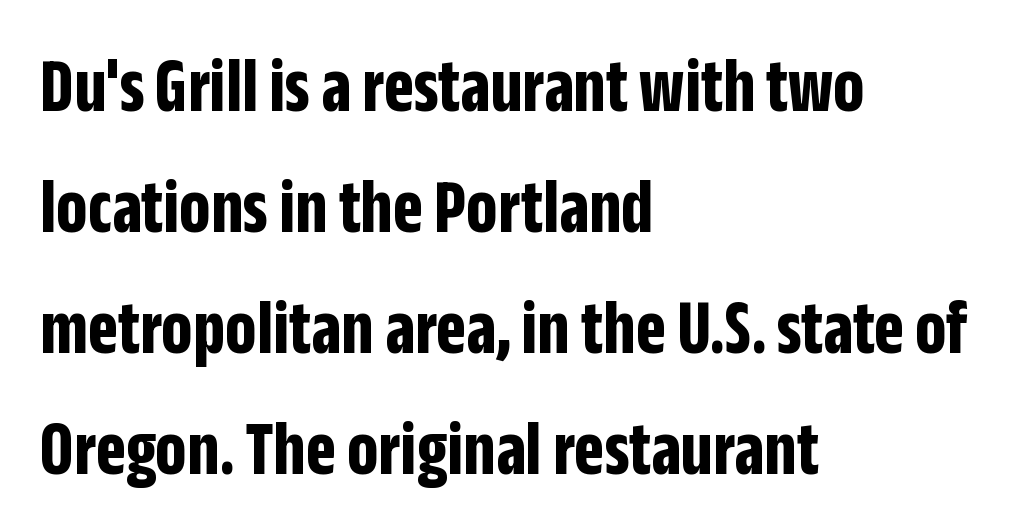
The image shows 78 px bold, condensed sans-serif type, upright; set left-aligned, normal line spacing (1.55x), normal letter spacing, not underlined; low stroke contrast and a large x-height.
